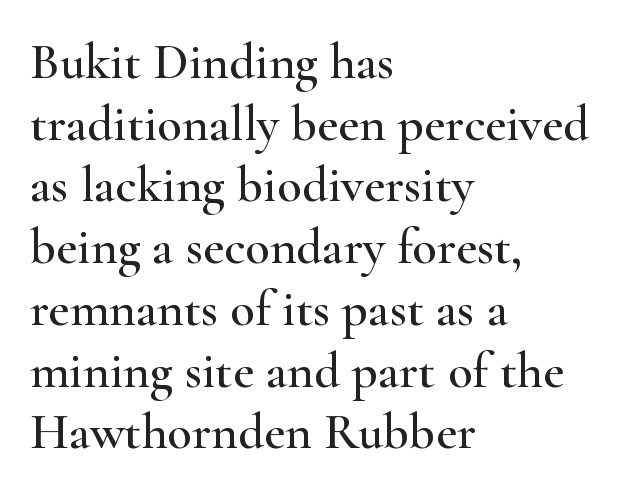
{"serif": "yes", "italic": "no", "width": "wide", "stroke_contrast": "high", "x_height": "small", "monospaced": "no", "underline": "no", "align": "left", "line_spacing_ratio": 1.21, "letter_spacing": "normal", "letter_spacing_em": 0.0, "glyph_px": 51}
